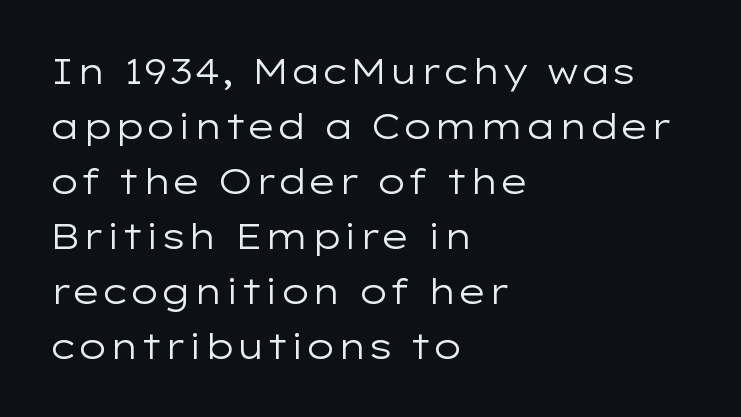
{"serif": "no", "italic": "no", "bold": "no", "weight": "regular", "width": "wide", "stroke_contrast": "low", "x_height": "medium", "monospaced": "no", "underline": "no", "align": "left", "line_spacing": "normal", "line_spacing_ratio": 1.57, "letter_spacing": "normal", "letter_spacing_em": 0.0, "glyph_px": 35}
